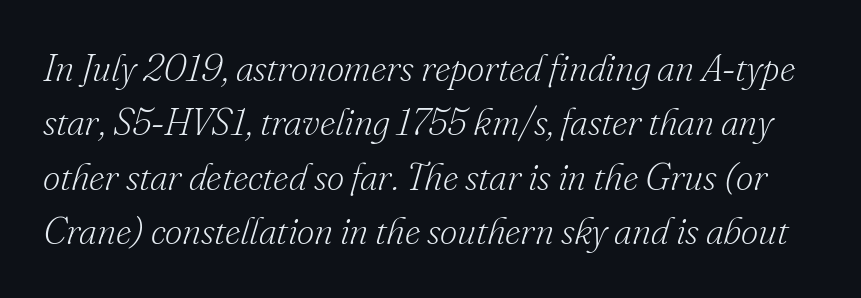
The image shows 38 px light serif type, italic (leaning right); set normal line spacing (1.43x), normal letter spacing, not underlined; low stroke contrast and a small x-height.
